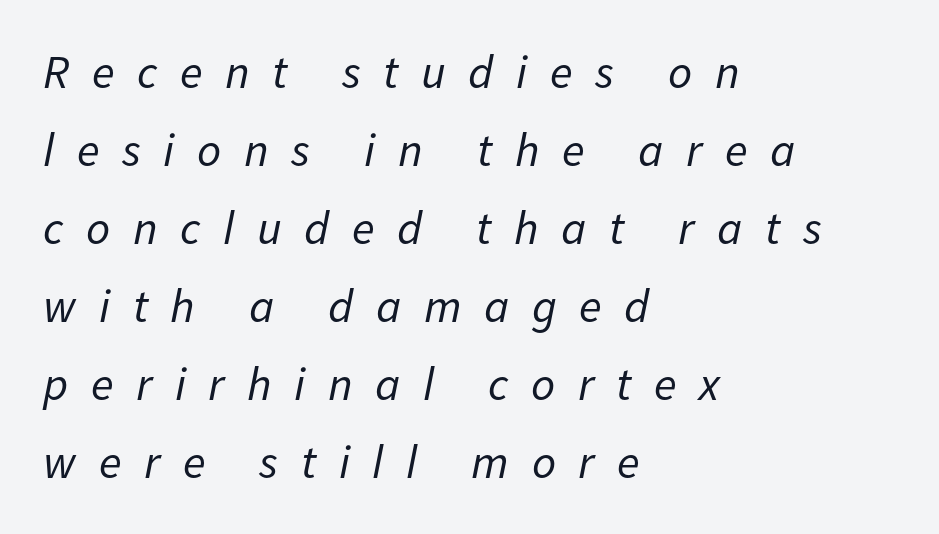
Looks like regular typesetting: each glyph gets only the width it needs. The face used here has a pronounced slope to its letters. Vertical stems look standard width or narrower in stroke. All the whitespace from short lines collects on the right.
